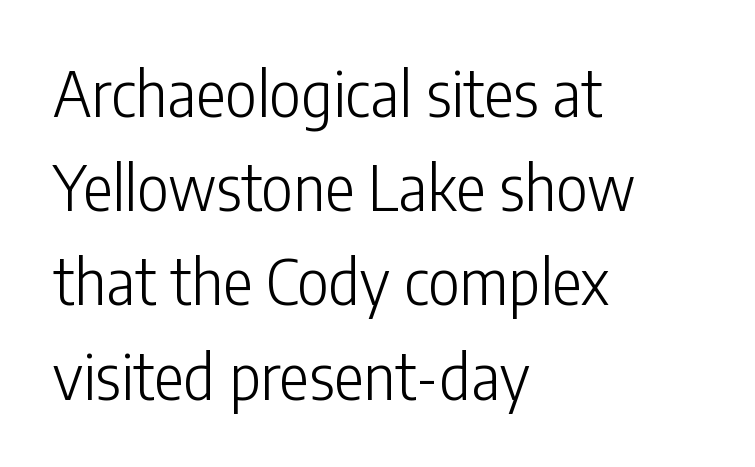
The image shows 62 px light, condensed sans-serif type, upright; set left-aligned, normal line spacing (1.52x), normal letter spacing, not underlined; low stroke contrast and a medium x-height.
